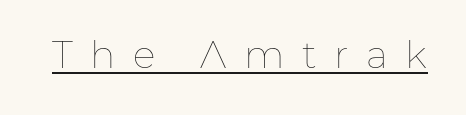
Q: Is the text bold? A: No.
Q: Is the text italic (slanted)? A: No, it is upright.
Q: Is the text underlined? A: Yes.
Q: Is the spacing between letters normal or unusually wide? A: Unusually wide.
Q: Width (condensed, normal, or wide)? A: Normal.
Q: Stroke contrast? A: Low.
Q: x-height? A: Medium.
Q: Monospaced? A: No.
